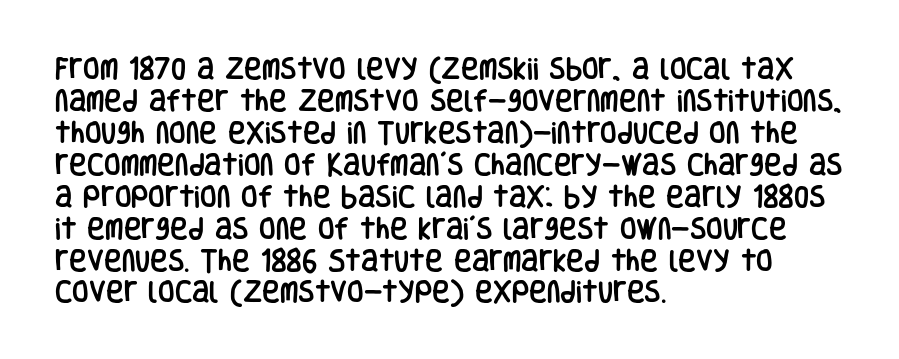
The image shows 24 px text type, upright; set left-aligned, normal line spacing (1.33x), normal letter spacing, not underlined.
